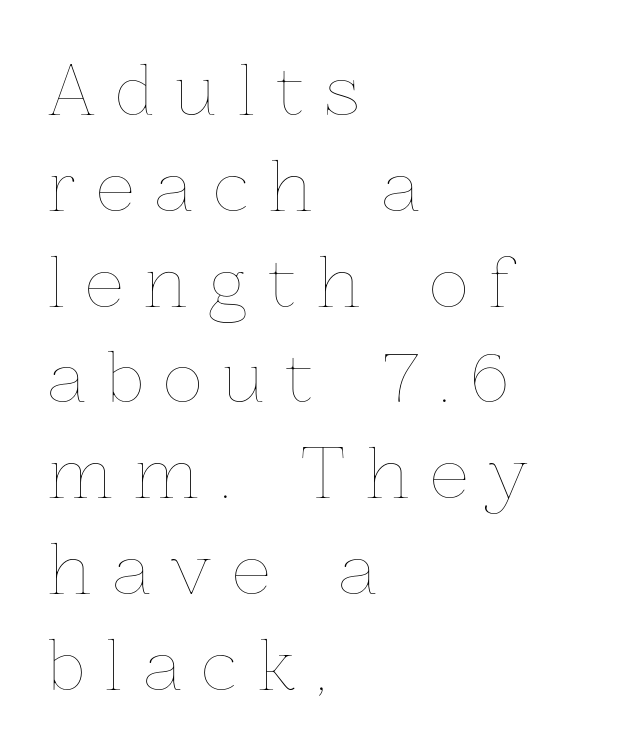
Q: Is the text bold? A: No.
Q: Is the text italic (slanted)? A: No, it is upright.
Q: Is the text underlined? A: No.
Q: How is the paragraph aligned? A: Left-aligned.
Q: Is the spacing between letters normal or unusually wide? A: Unusually wide.
Q: Is the spacing between lines tight, normal or loose? A: Normal.
Q: Width (condensed, normal, or wide)? A: Normal.
Q: Stroke contrast? A: Low.
Q: x-height? A: Medium.
Q: Monospaced? A: No.
